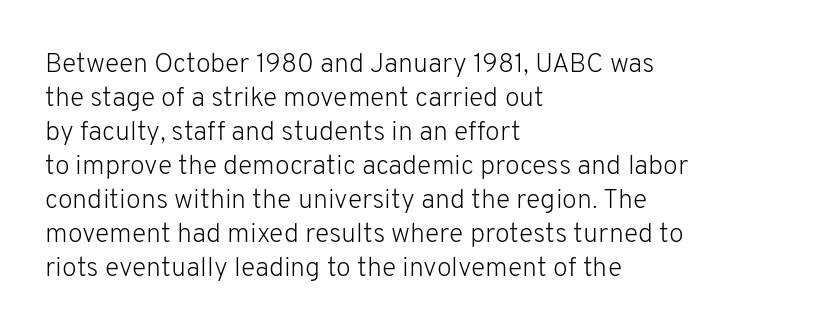
{"italic": "no", "bold": "no", "underline": "no", "align": "left", "line_spacing": "normal", "line_spacing_ratio": 1.26, "letter_spacing": "normal", "letter_spacing_em": 0.0, "glyph_px": 27}
